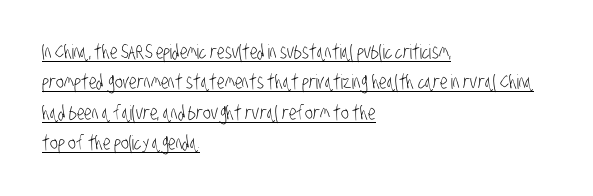
Horizontal bands of white between lines are of average thickness. Heft: none added — not bold. Characters follow at the spacing the type designer built in. The lettering is marked with a stroke running underneath it. Teacher's note: observe the even left margin — that is flush-left alignment.
